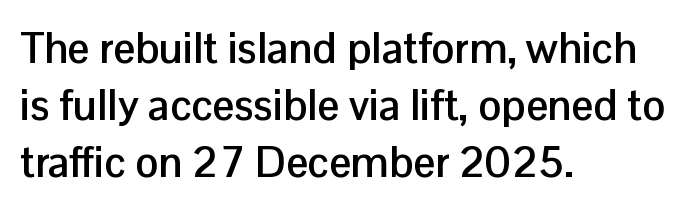
Q: Is the text bold? A: Yes.
Q: Is the text italic (slanted)? A: No, it is upright.
Q: Is the typeface a serif or a sans-serif typeface? A: Sans-serif.
Q: Is the text underlined? A: No.
Q: How is the paragraph aligned? A: Left-aligned.
Q: Is the spacing between letters normal or unusually wide? A: Normal.
Q: Is the spacing between lines tight, normal or loose? A: Normal.
Q: Width (condensed, normal, or wide)? A: Normal.
Q: Stroke contrast? A: Low.
Q: x-height? A: Medium.
Q: Monospaced? A: No.
